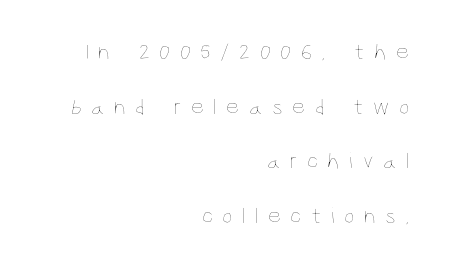
Letter spacing: wide. Compared with a flush-left layout, this one pins lines to the opposite, right side. Underline: absent. The typesetting does not lean heavy: it is not bold. The designer dialed line spacing up above the default. This sample uses an upright cut, with every glyph sitting square on the baseline.
